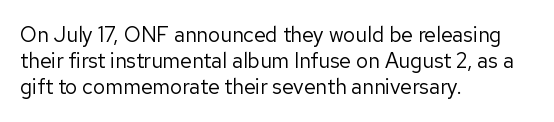
{"italic": "no", "bold": "no", "underline": "no", "align": "left", "line_spacing": "normal", "line_spacing_ratio": 1.25, "letter_spacing": "normal", "letter_spacing_em": 0.0, "glyph_px": 21}
